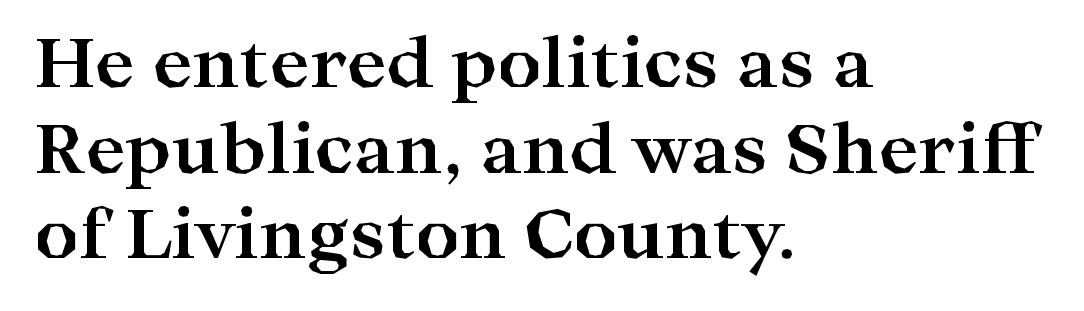
Q: Is the text bold? A: Yes.
Q: Is the text italic (slanted)? A: No, it is upright.
Q: Is the typeface a serif or a sans-serif typeface? A: Serif.
Q: Is the text underlined? A: No.
Q: How is the paragraph aligned? A: Left-aligned.
Q: Is the spacing between letters normal or unusually wide? A: Normal.
Q: Is the spacing between lines tight, normal or loose? A: Normal.
Q: Width (condensed, normal, or wide)? A: Wide.
Q: Stroke contrast? A: High.
Q: x-height? A: Medium.
Q: Monospaced? A: No.
